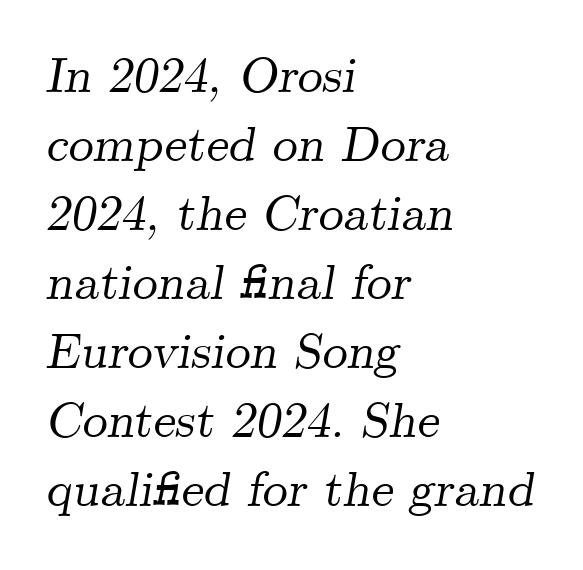
Q: Is the text italic (slanted)? A: Yes, it leans right by about 9 degrees.
Q: Is the typeface a serif or a sans-serif typeface? A: Serif.
Q: Is the text underlined? A: No.
Q: How is the paragraph aligned? A: Left-aligned.
Q: Is the spacing between letters normal or unusually wide? A: Normal.
Q: Is the spacing between lines tight, normal or loose? A: Normal.
Q: Width (condensed, normal, or wide)? A: Normal.
Q: Stroke contrast? A: Medium.
Q: x-height? A: Small.
Q: Monospaced? A: No.
